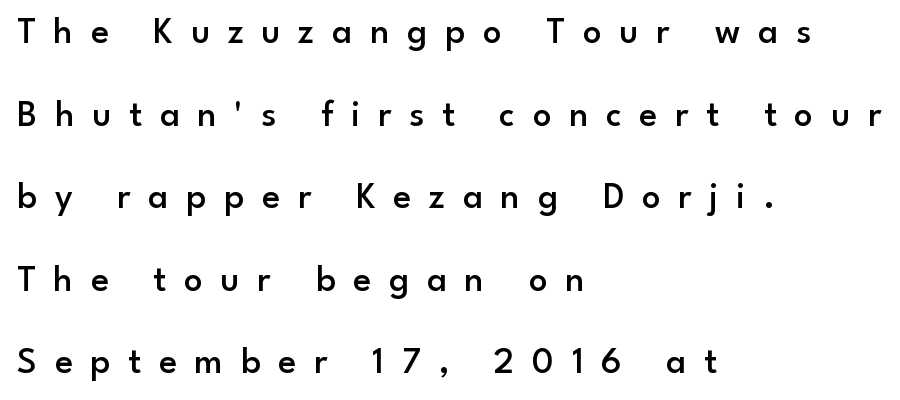
The image shows 37 px semibold sans-serif type, upright; set left-aligned, loose line spacing (2.23x), unusually wide letter spacing (+0.48 em), not underlined; low stroke contrast and a small x-height.
